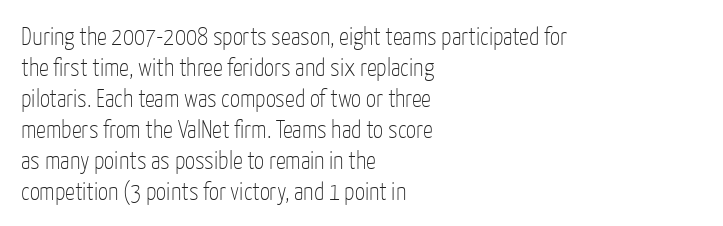
The image shows 25 px text type, upright; set left-aligned, line spacing 1.24x, normal letter spacing, not underlined.
